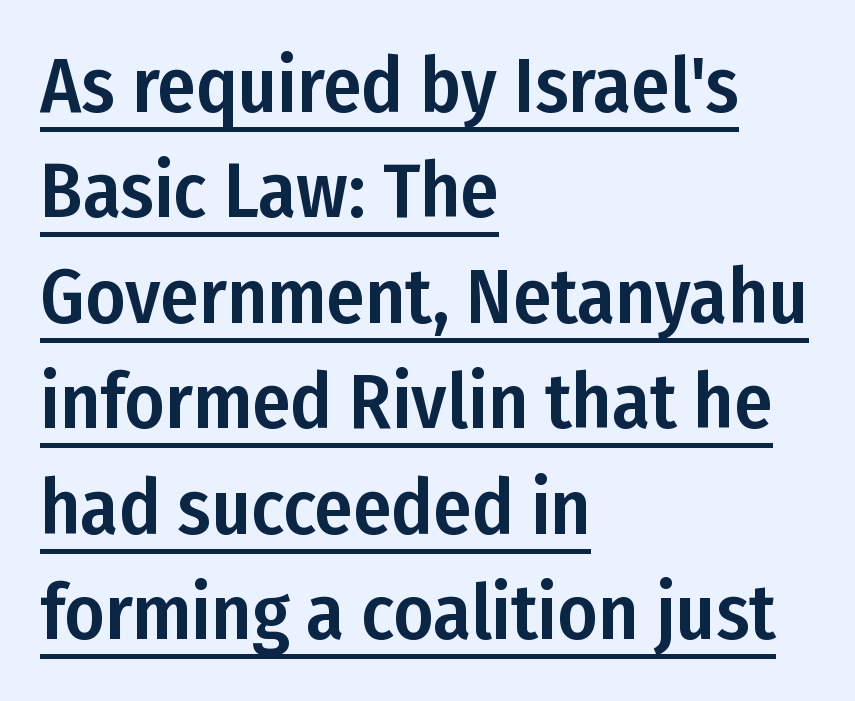
Q: Is the text italic (slanted)? A: No, it is upright.
Q: Is the typeface a serif or a sans-serif typeface? A: Sans-serif.
Q: Is the text underlined? A: Yes.
Q: How is the paragraph aligned? A: Left-aligned.
Q: Is the spacing between letters normal or unusually wide? A: Normal.
Q: Is the spacing between lines tight, normal or loose? A: Normal.
Q: Width (condensed, normal, or wide)? A: Condensed.
Q: Stroke contrast? A: Low.
Q: x-height? A: Medium.
Q: Monospaced? A: No.
